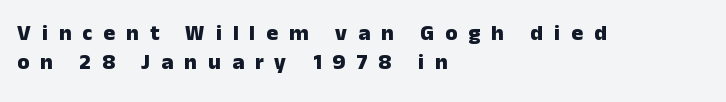
{"italic": "no", "bold": "yes", "underline": "no", "align": "left", "line_spacing": "normal", "line_spacing_ratio": 1.31, "letter_spacing": "wide", "letter_spacing_em": 0.5, "glyph_px": 22}
